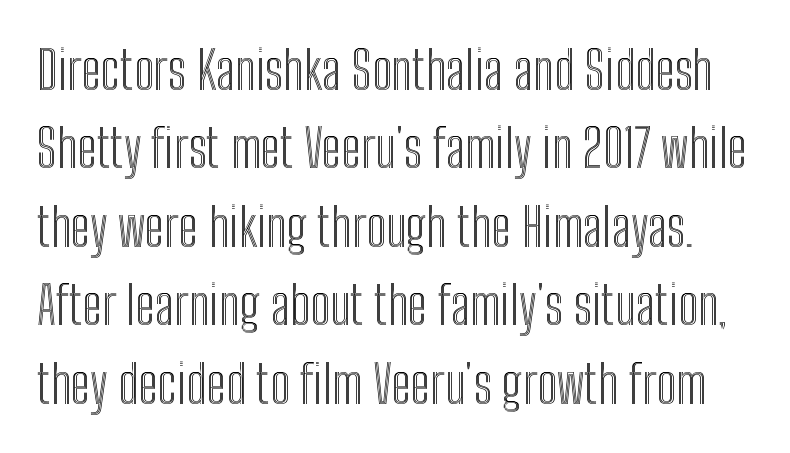
Q: Is the text italic (slanted)? A: No, it is upright.
Q: Is the text underlined? A: No.
Q: Is the spacing between letters normal or unusually wide? A: Normal.
Q: Is the spacing between lines tight, normal or loose? A: Normal.
Q: Width (condensed, normal, or wide)? A: Condensed.
Q: x-height? A: Medium.
Q: Monospaced? A: No.
